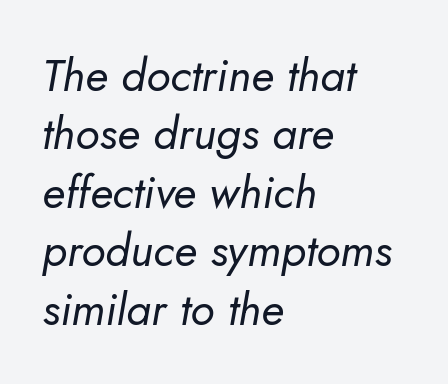
{"italic": "yes", "lean": "right", "slant_degrees": 5, "bold": "no", "weight": "regular", "width": "normal", "stroke_contrast": "low", "x_height": "small", "monospaced": "no", "underline": "no", "align": "left", "line_spacing": "normal", "line_spacing_ratio": 1.3, "letter_spacing": "normal", "letter_spacing_em": 0.0, "glyph_px": 45}
